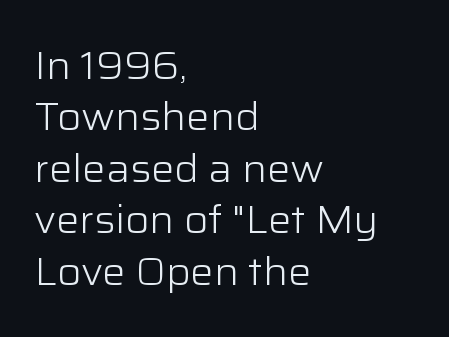
The image shows 39 px light sans-serif type, upright; set left-aligned, normal line spacing (1.32x), normal letter spacing, not underlined; low stroke contrast and a medium x-height.
